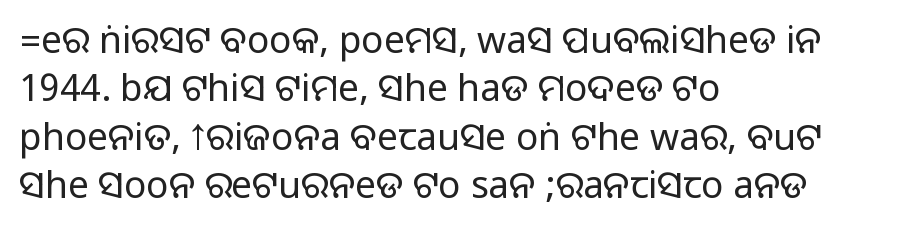
Q: Is the text italic (slanted)? A: No, it is upright.
Q: Is the typeface a serif or a sans-serif typeface? A: Sans-serif.
Q: Is the text underlined? A: No.
Q: How is the paragraph aligned? A: Left-aligned.
Q: Is the spacing between letters normal or unusually wide? A: Normal.
Q: Is the spacing between lines tight, normal or loose? A: Normal.
Q: Width (condensed, normal, or wide)? A: Normal.
Q: Stroke contrast? A: Medium.
Q: Monospaced? A: No.
